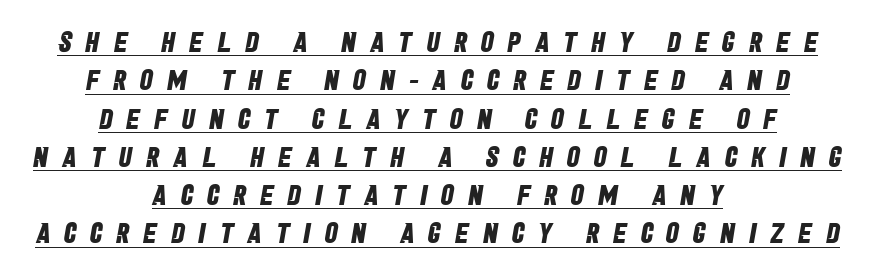
{"serif": "no", "bold": "yes", "weight": "bold", "width": "condensed", "stroke_contrast": "low", "x_height": "large", "monospaced": "no", "underline": "yes", "align": "center", "line_spacing": "normal", "line_spacing_ratio": 1.32, "letter_spacing": "wide", "letter_spacing_em": 0.49, "glyph_px": 29}
